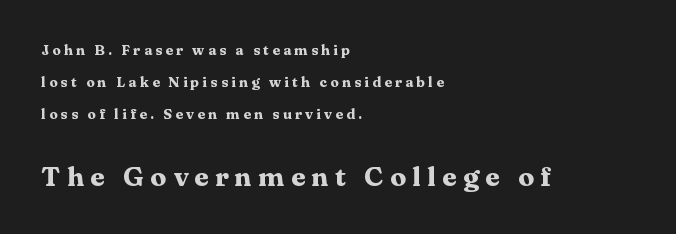
The image shows 27 px bold type, upright; set left-aligned, loose line spacing (2.29x), unusually wide letter spacing (+0.23 em), not underlined; the second (bottom) block is 1.93x larger.
